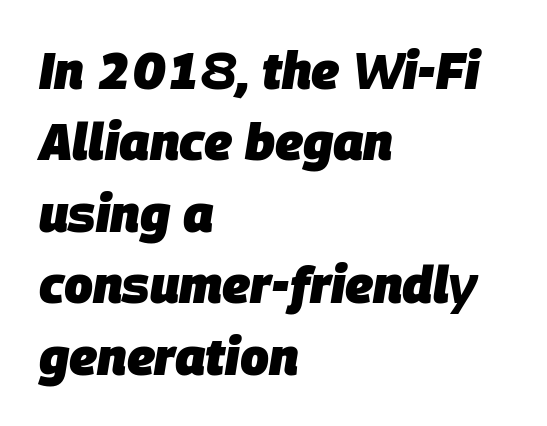
The image shows 51 px heavy type, italic (leaning right); set left-aligned, normal line spacing (1.4x), normal letter spacing, not underlined; low stroke contrast and a large x-height.
